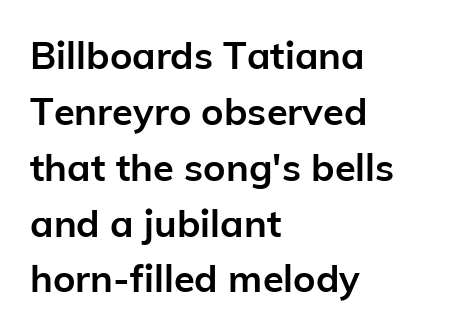
The rendering uses a bold face; every stroke is thick and dark. Check under the words: just untouched page. The tracking reads as untouched default to a designer's eye. Each new line begins a customary step beneath the previous one. The compositor pushed each line to the left boundary.
